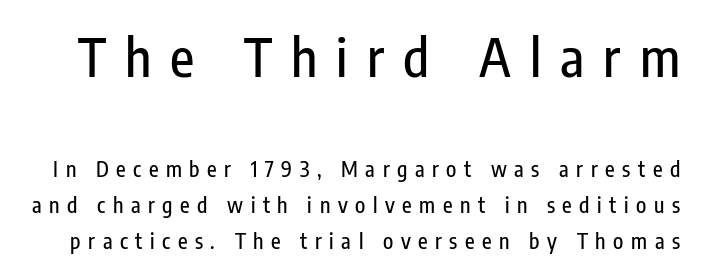
If you drew a line through each stem, it would be perfectly vertical. Classification — sans serif. In terms of letterspacing, this is a distinctly airy, spread setting. Character widths vary here, with narrow letters taking less room than wide ones. The designer gave the opening block more size than the closing block.
